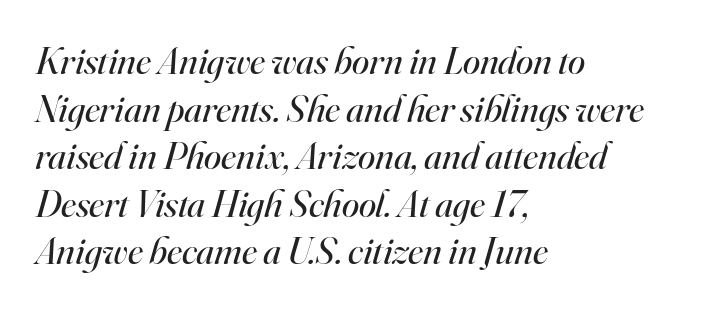
{"serif": "yes", "italic": "yes", "lean": "right", "slant_degrees": 16, "bold": "no", "weight": "regular", "width": "normal", "stroke_contrast": "high", "x_height": "small", "monospaced": "no", "underline": "no", "align": "left", "line_spacing_ratio": 1.22, "letter_spacing": "normal", "letter_spacing_em": 0.0, "glyph_px": 39}
